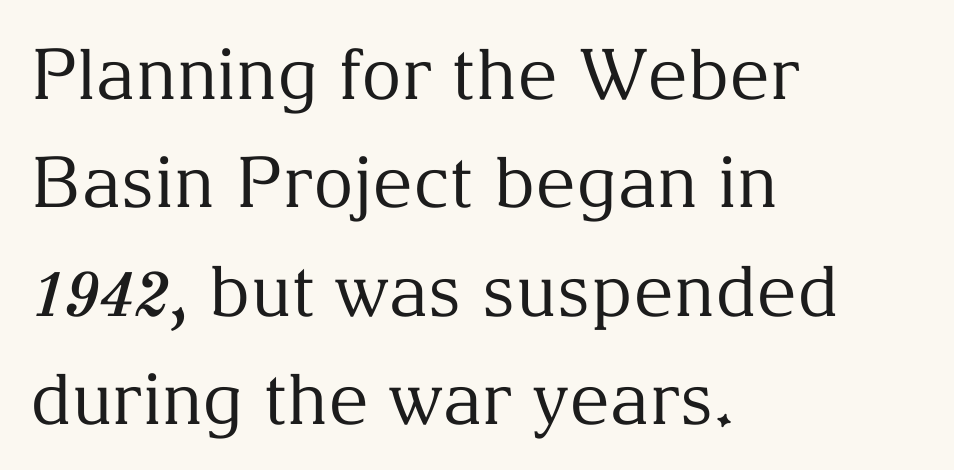
The image shows 70 px regular-weight serif type, upright; set left-aligned, normal line spacing (1.55x), normal letter spacing, not underlined; medium stroke contrast and a medium x-height.
